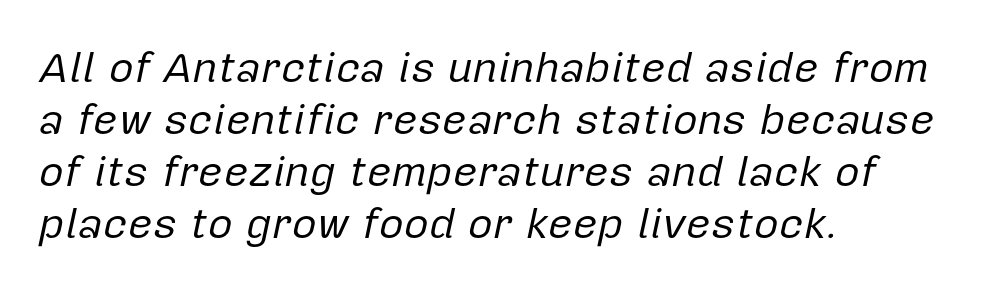
{"italic": "yes", "lean": "right", "slant_degrees": 12, "bold": "no", "weight": "regular", "width": "normal", "stroke_contrast": "low", "x_height": "medium", "monospaced": "no", "underline": "no", "align": "left", "line_spacing_ratio": 1.21, "letter_spacing": "normal", "letter_spacing_em": 0.0, "glyph_px": 43}
